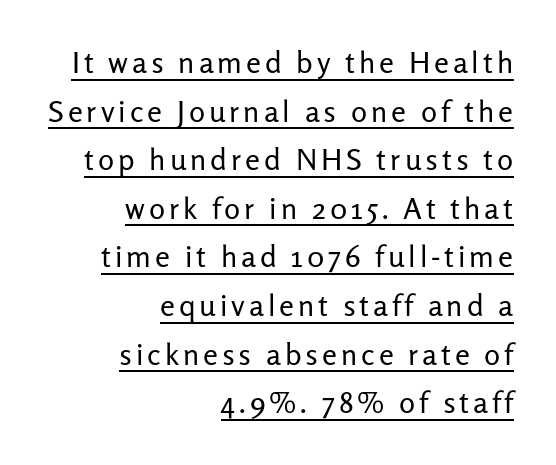
{"serif": "no", "italic": "no", "bold": "no", "weight": "regular", "width": "normal", "stroke_contrast": "low", "x_height": "medium", "monospaced": "no", "underline": "yes", "align": "right", "line_spacing": "normal", "line_spacing_ratio": 1.62, "glyph_px": 30}
